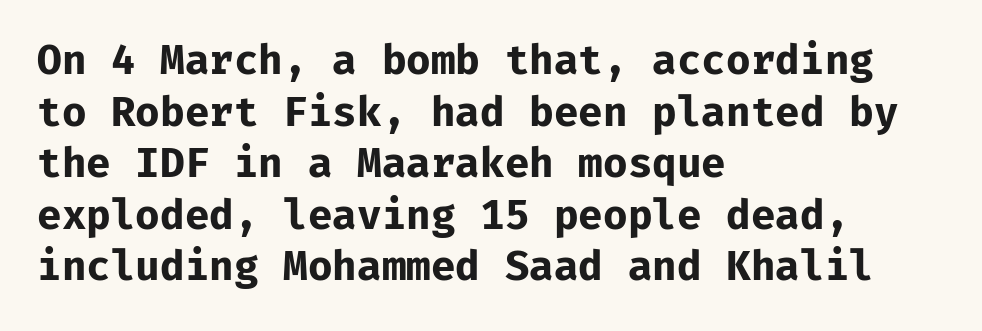
{"serif": "no", "italic": "no", "bold": "yes", "weight": "bold", "width": "normal", "stroke_contrast": "low", "x_height": "medium", "underline": "no", "align": "left", "line_spacing": "normal", "line_spacing_ratio": 1.29, "letter_spacing": "normal", "letter_spacing_em": 0.0, "glyph_px": 40}
